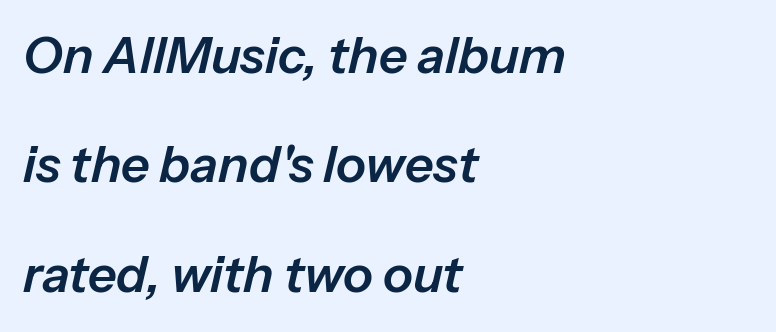
The image shows 50 px text type, italic (leaning right); set left-aligned, loose line spacing (2.19x), normal letter spacing, not underlined; low stroke contrast and a medium x-height.
